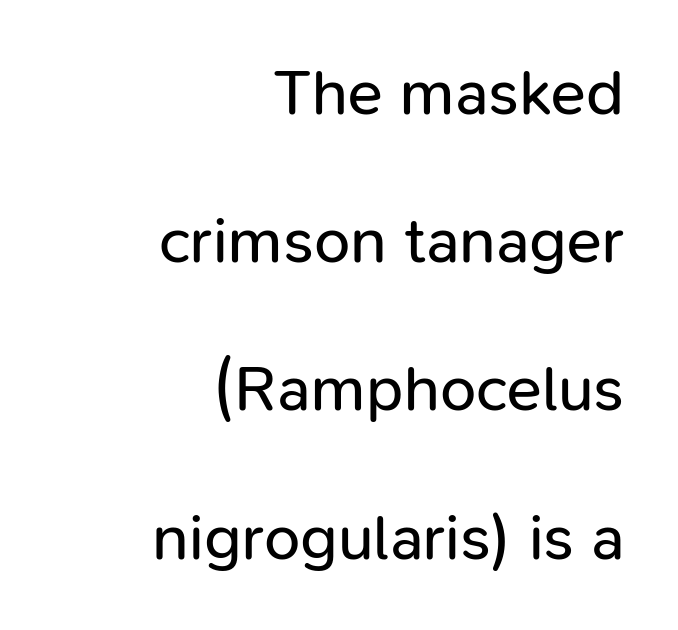
Inter-character spacing is left at the font's built-in metrics. Is this a sans? Yes — the strokes have no serifs. A quiet, ordinary-to-light weight characterises the typeface. One-word summary of the alignment: right. Rule under the text: the space is simply empty. The line-height multiplier appears high, well above default.
